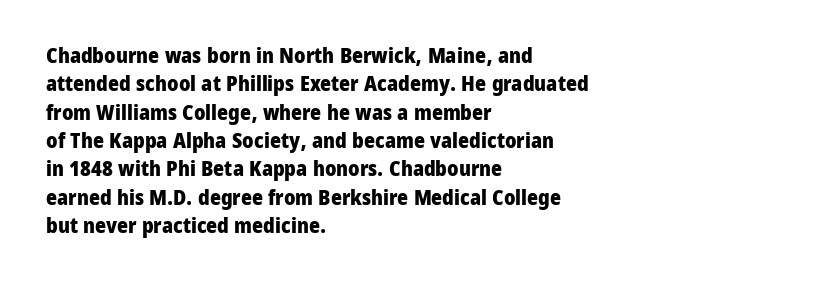
The lines in this sample share a left origin and differ only in where they stop. The block of text has a typical density, with ordinary space between rows. Posture: upright roman. The characters look thick and weighty, a clear bold. Letters rest on an invisible, unmarked baseline. There is no visible air inserted between adjacent glyphs.
